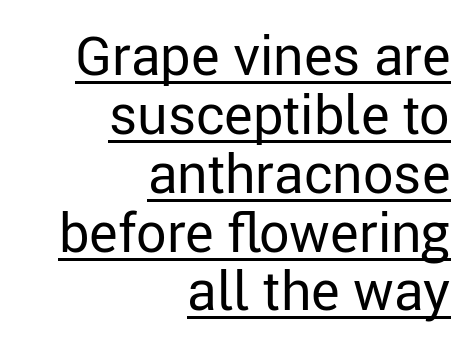
{"serif": "no", "italic": "no", "bold": "no", "weight": "regular", "width": "normal", "stroke_contrast": "low", "x_height": "medium", "monospaced": "no", "underline": "yes", "align": "right", "line_spacing": "tight", "line_spacing_ratio": 1.09, "letter_spacing": "normal", "letter_spacing_em": 0.0, "glyph_px": 54}
